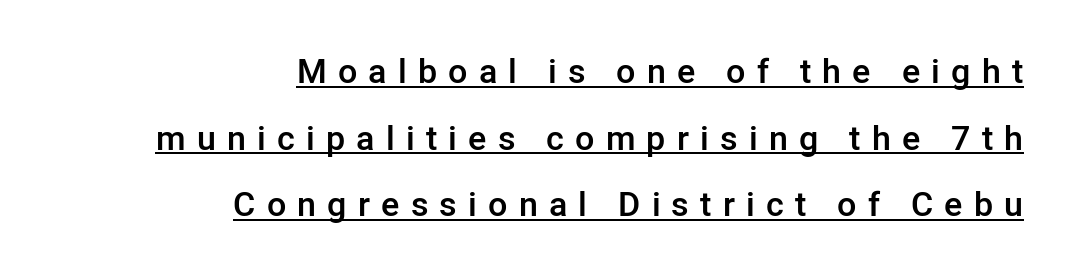
Q: Is the text bold? A: Semi-bold.
Q: Is the text italic (slanted)? A: No, it is upright.
Q: Is the typeface a serif or a sans-serif typeface? A: Sans-serif.
Q: Is the text underlined? A: Yes.
Q: How is the paragraph aligned? A: Right-aligned.
Q: Is the spacing between letters normal or unusually wide? A: Unusually wide.
Q: Is the spacing between lines tight, normal or loose? A: Loose.
Q: Width (condensed, normal, or wide)? A: Normal.
Q: Stroke contrast? A: Low.
Q: x-height? A: Medium.
Q: Monospaced? A: No.
